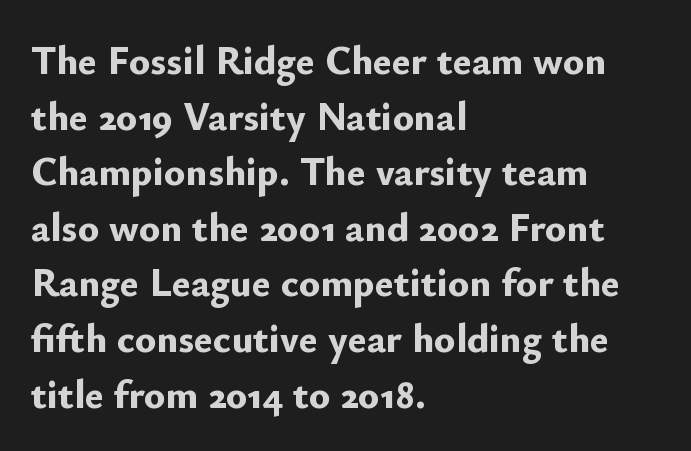
Q: Is the text bold? A: Yes.
Q: Is the text italic (slanted)? A: No, it is upright.
Q: Is the typeface a serif or a sans-serif typeface? A: Sans-serif.
Q: Is the text underlined? A: No.
Q: How is the paragraph aligned? A: Left-aligned.
Q: Is the spacing between letters normal or unusually wide? A: Normal.
Q: Is the spacing between lines tight, normal or loose? A: Normal.
Q: Width (condensed, normal, or wide)? A: Normal.
Q: Stroke contrast? A: Low.
Q: x-height? A: Small.
Q: Monospaced? A: No.
